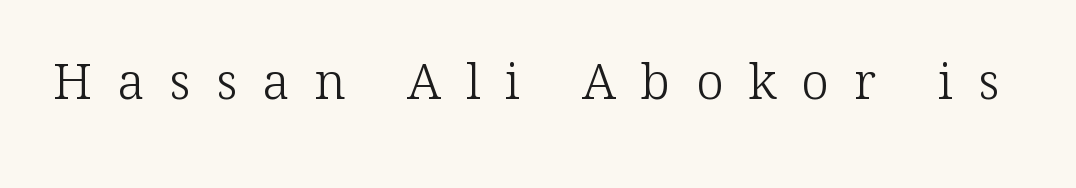
The image shows 50 px light serif type, upright; set unusually wide letter spacing (+0.5 em), not underlined; low stroke contrast and a medium x-height.
